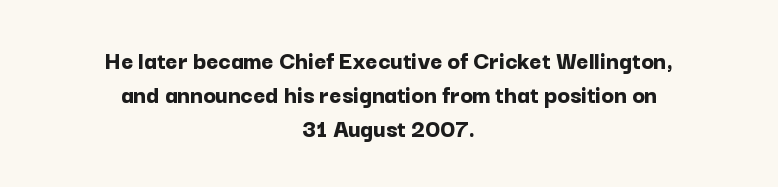
Typesetter's note: full bold, strokes at maximum text heaviness. The face used here is rendered with its standard letterfit. Every row of glyphs is offset so its center matches the block's center. The baseline area is clear. Italic? Not at all — the glyphs are vertical.
